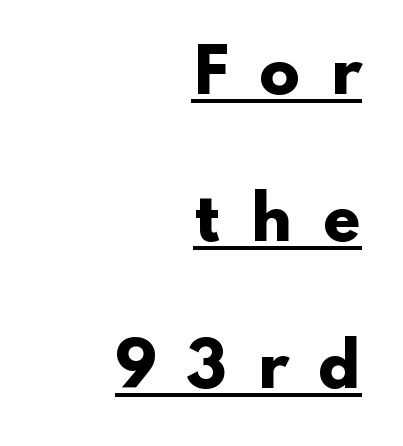
{"serif": "no", "italic": "no", "bold": "yes", "weight": "heavy", "width": "wide", "stroke_contrast": "low", "x_height": "small", "monospaced": "no", "underline": "yes", "align": "right", "line_spacing": "loose", "line_spacing_ratio": 2.45, "letter_spacing": "wide", "letter_spacing_em": 0.49, "glyph_px": 60}
